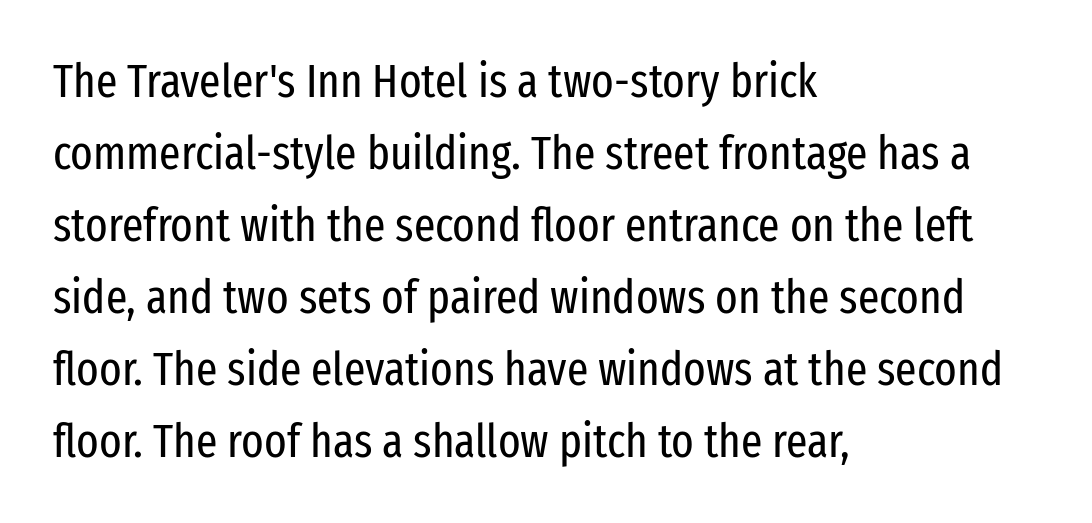
Vertical spacing — default. Is the letter spacing exaggerated? No — it looks like the ordinary default. Type style note: lacks serifs. Characters remain perfectly vertical along every line.
